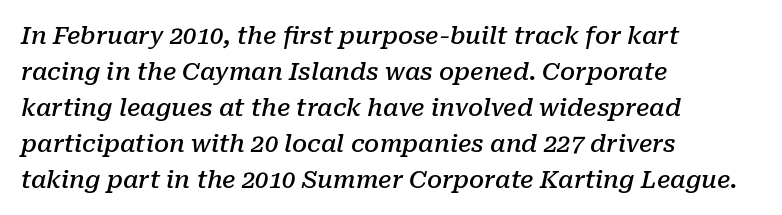
All the whitespace from short lines collects on the right. Nobody drew a line under any word here. In terms of posture, this sample is oblique. Regular leading. The passage shown is semibold, sitting just below true bold. The line texture is even and compact thanks to regular tracking.
